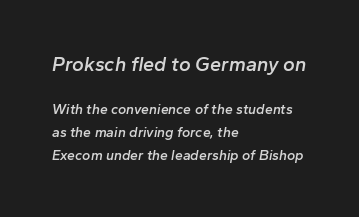
When letters slant like this, we call the style italic. The space directly below the letters is spotless. The rendering shrinks the type as you move from the upper chunk to the lower. In terms of leading, this rendering sits right in the middle. A typesetter would call this zero additional tracking. If you drew a ruler down the left edge, every line would touch it.
